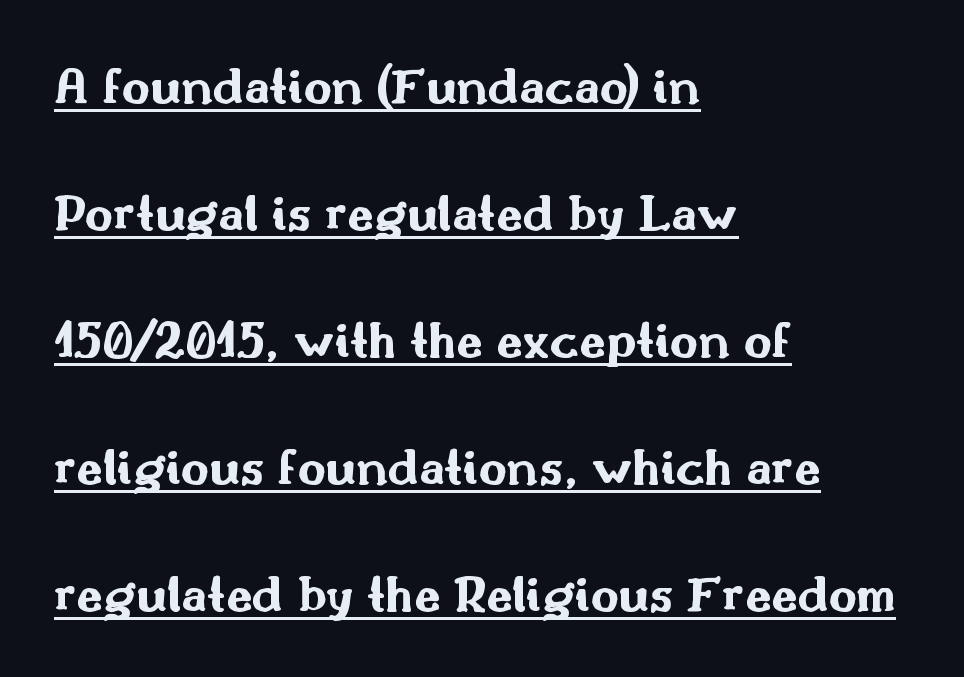
Q: Is the text bold? A: Yes.
Q: Is the text italic (slanted)? A: No, it is upright.
Q: Is the typeface a serif or a sans-serif typeface? A: Sans-serif.
Q: Is the text underlined? A: Yes.
Q: How is the paragraph aligned? A: Left-aligned.
Q: Is the spacing between letters normal or unusually wide? A: Normal.
Q: Is the spacing between lines tight, normal or loose? A: Loose.
Q: Width (condensed, normal, or wide)? A: Wide.
Q: Stroke contrast? A: Medium.
Q: x-height? A: Small.
Q: Monospaced? A: No.
